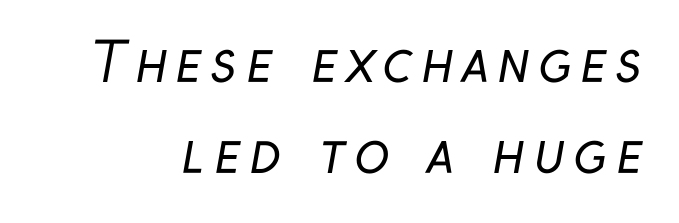
The rendering shows plain stroke endings on the letterforms — a sans-serif design. Think of a printed novel: that variable character pitch is what you see here. Is this a heavy cut? Hardly; it is regular or lighter. No word sits above an underline.
